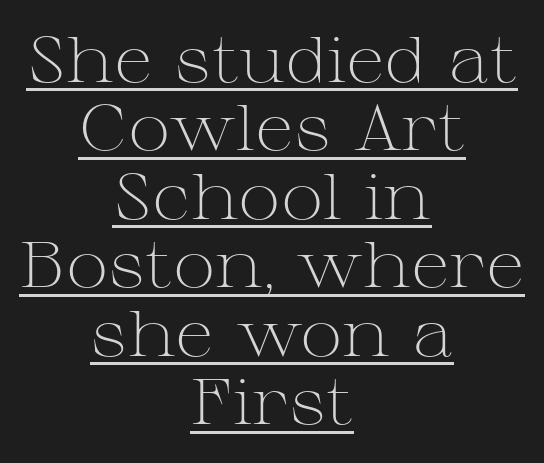
{"serif": "yes", "italic": "no", "bold": "no", "weight": "light", "width": "wide", "stroke_contrast": "medium", "x_height": "medium", "monospaced": "no", "underline": "yes", "align": "center", "line_spacing": "tight", "line_spacing_ratio": 1.07, "letter_spacing": "normal", "letter_spacing_em": 0.0, "glyph_px": 64}
